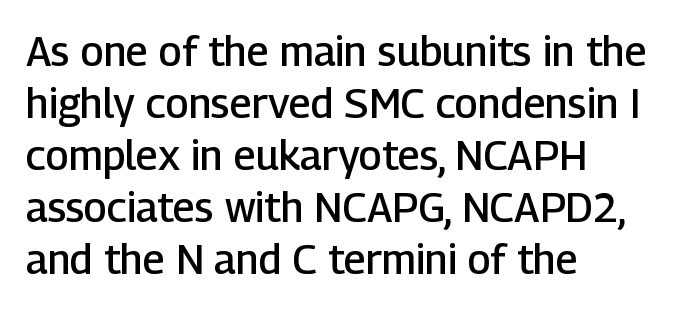
Q: Is the text bold? A: Semi-bold.
Q: Is the text italic (slanted)? A: No, it is upright.
Q: Is the typeface a serif or a sans-serif typeface? A: Sans-serif.
Q: Is the text underlined? A: No.
Q: How is the paragraph aligned? A: Left-aligned.
Q: Is the spacing between letters normal or unusually wide? A: Normal.
Q: Is the spacing between lines tight, normal or loose? A: Normal.
Q: Width (condensed, normal, or wide)? A: Normal.
Q: Stroke contrast? A: Low.
Q: x-height? A: Medium.
Q: Monospaced? A: No.
